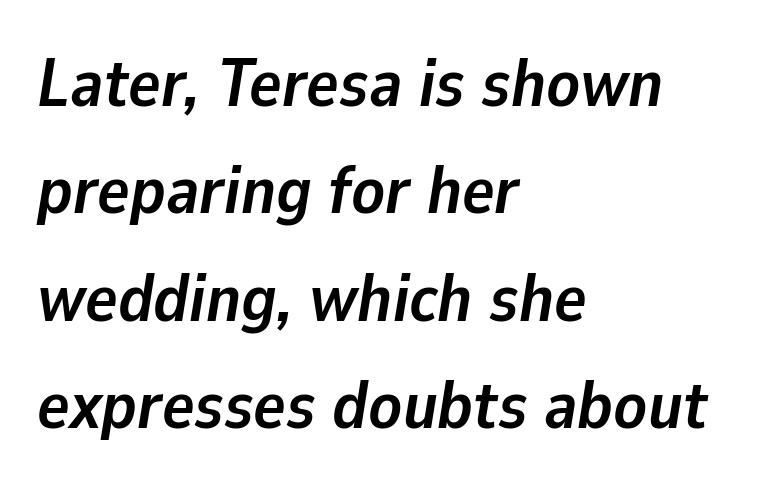
The face used here has a pronounced slope to its letters. Leftover space on each line is placed entirely after the last word. Does extra space separate the letters? No, they use regular spacing. A clean baseline with only descenders dipping below it.
